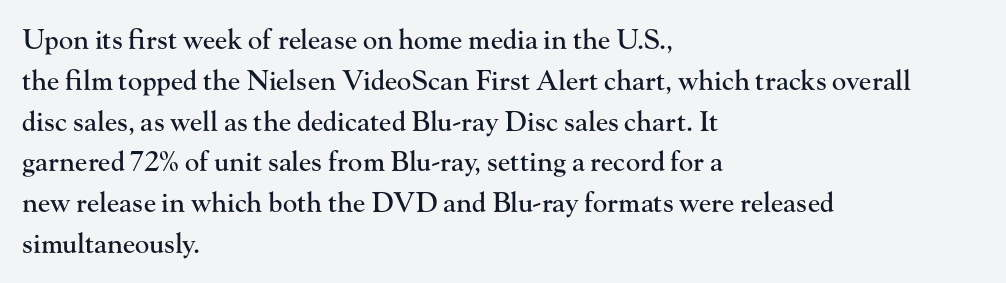
Q: Is the text italic (slanted)? A: No, it is upright.
Q: Is the text underlined? A: No.
Q: How is the paragraph aligned? A: Left-aligned.
Q: Is the spacing between letters normal or unusually wide? A: Normal.
Q: Is the spacing between lines tight, normal or loose? A: Normal.
